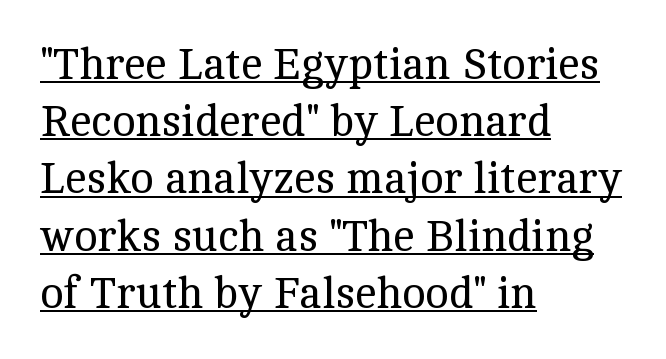
Q: Is the text bold? A: No.
Q: Is the text italic (slanted)? A: No, it is upright.
Q: Is the typeface a serif or a sans-serif typeface? A: Serif.
Q: Is the text underlined? A: Yes.
Q: How is the paragraph aligned? A: Left-aligned.
Q: Is the spacing between letters normal or unusually wide? A: Normal.
Q: Is the spacing between lines tight, normal or loose? A: Normal.
Q: Width (condensed, normal, or wide)? A: Normal.
Q: x-height? A: Medium.
Q: Monospaced? A: No.
